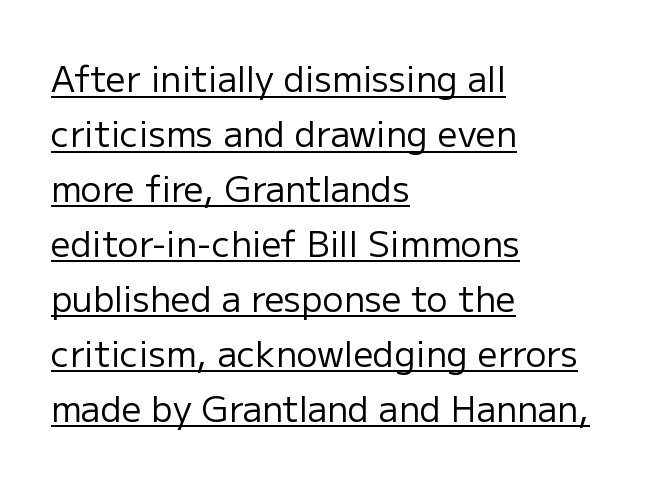
Q: Is the text bold? A: No.
Q: Is the text italic (slanted)? A: No, it is upright.
Q: Is the typeface a serif or a sans-serif typeface? A: Sans-serif.
Q: Is the text underlined? A: Yes.
Q: How is the paragraph aligned? A: Left-aligned.
Q: Is the spacing between letters normal or unusually wide? A: Normal.
Q: Is the spacing between lines tight, normal or loose? A: Normal.
Q: Width (condensed, normal, or wide)? A: Normal.
Q: Stroke contrast? A: Low.
Q: x-height? A: Medium.
Q: Monospaced? A: No.
